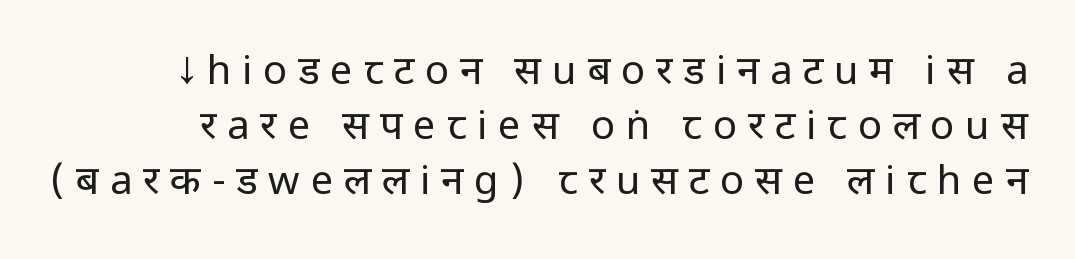
{"serif": "no", "italic": "no", "bold": "no", "weight": "regular", "width": "condensed", "stroke_contrast": "low", "x_height": "large", "monospaced": "no", "underline": "no", "line_spacing": "normal", "line_spacing_ratio": 1.38, "letter_spacing": "wide", "letter_spacing_em": 0.27, "glyph_px": 40}
